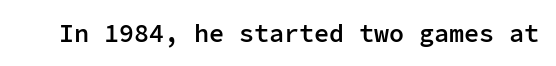
{"italic": "no", "bold": "semi", "underline": "no", "letter_spacing": "normal", "letter_spacing_em": 0.0, "glyph_px": 25}
